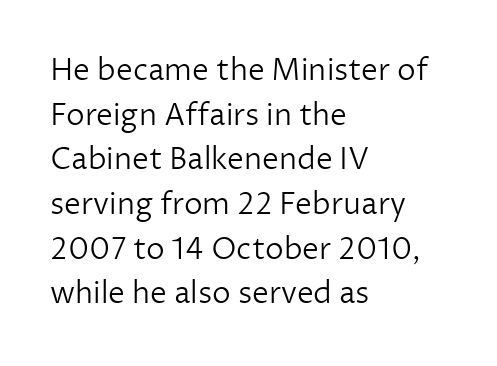
Q: Is the text bold? A: No.
Q: Is the text italic (slanted)? A: No, it is upright.
Q: Is the typeface a serif or a sans-serif typeface? A: Sans-serif.
Q: Is the text underlined? A: No.
Q: How is the paragraph aligned? A: Left-aligned.
Q: Is the spacing between letters normal or unusually wide? A: Normal.
Q: Is the spacing between lines tight, normal or loose? A: Normal.
Q: Width (condensed, normal, or wide)? A: Normal.
Q: Stroke contrast? A: Low.
Q: x-height? A: Medium.
Q: Monospaced? A: No.
